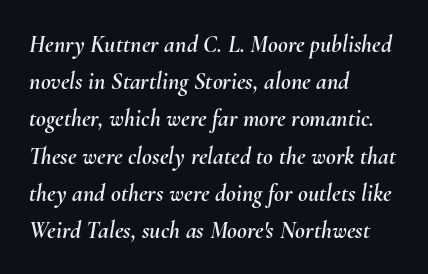
The image shows 24 px text type, italic (leaning right); set left-aligned, normal line spacing (1.55x), normal letter spacing, not underlined.
